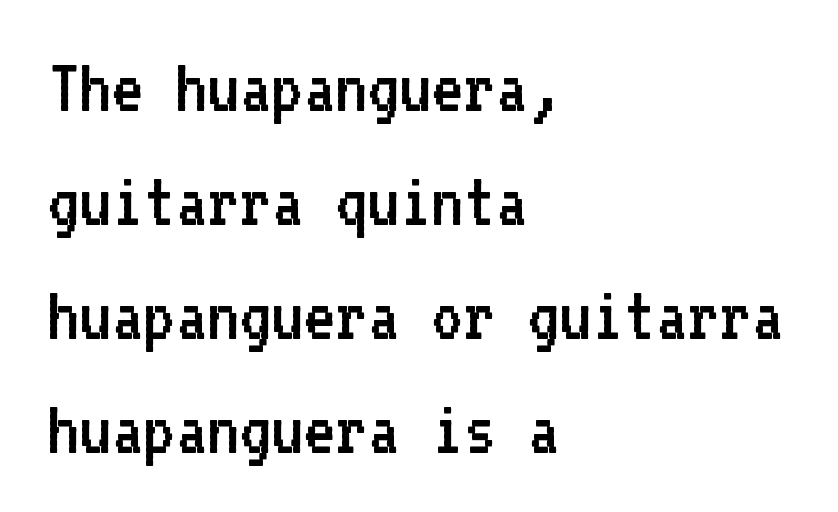
Q: Is the text bold? A: No.
Q: Is the text italic (slanted)? A: No, it is upright.
Q: Is the typeface a serif or a sans-serif typeface? A: Sans-serif.
Q: Is the text underlined? A: No.
Q: How is the paragraph aligned? A: Left-aligned.
Q: Is the spacing between letters normal or unusually wide? A: Normal.
Q: Is the spacing between lines tight, normal or loose? A: Normal.
Q: Width (condensed, normal, or wide)? A: Normal.
Q: Stroke contrast? A: Low.
Q: x-height? A: Medium.
Q: Monospaced? A: Yes.
